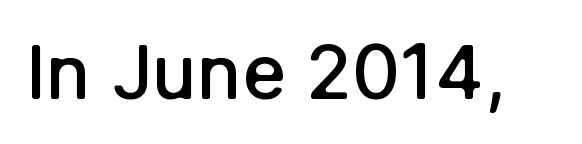
Q: Is the text bold? A: Semi-bold.
Q: Is the text italic (slanted)? A: No, it is upright.
Q: Is the typeface a serif or a sans-serif typeface? A: Sans-serif.
Q: Is the text underlined? A: No.
Q: Is the spacing between letters normal or unusually wide? A: Normal.
Q: Width (condensed, normal, or wide)? A: Normal.
Q: Stroke contrast? A: Low.
Q: x-height? A: Medium.
Q: Monospaced? A: No.
